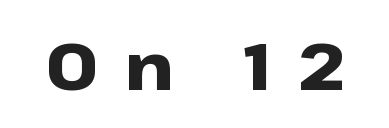
The image shows 66 px heavy, wide sans-serif type, upright; set unusually wide letter spacing (+0.41 em), not underlined; low stroke contrast and a medium x-height.
